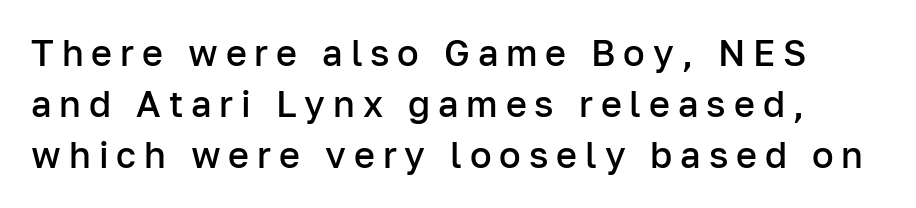
Q: Is the text bold? A: Semi-bold.
Q: Is the text italic (slanted)? A: No, it is upright.
Q: Is the typeface a serif or a sans-serif typeface? A: Sans-serif.
Q: Is the text underlined? A: No.
Q: Is the spacing between letters normal or unusually wide? A: Unusually wide.
Q: Is the spacing between lines tight, normal or loose? A: Normal.
Q: Width (condensed, normal, or wide)? A: Normal.
Q: Stroke contrast? A: Low.
Q: x-height? A: Medium.
Q: Monospaced? A: No.
